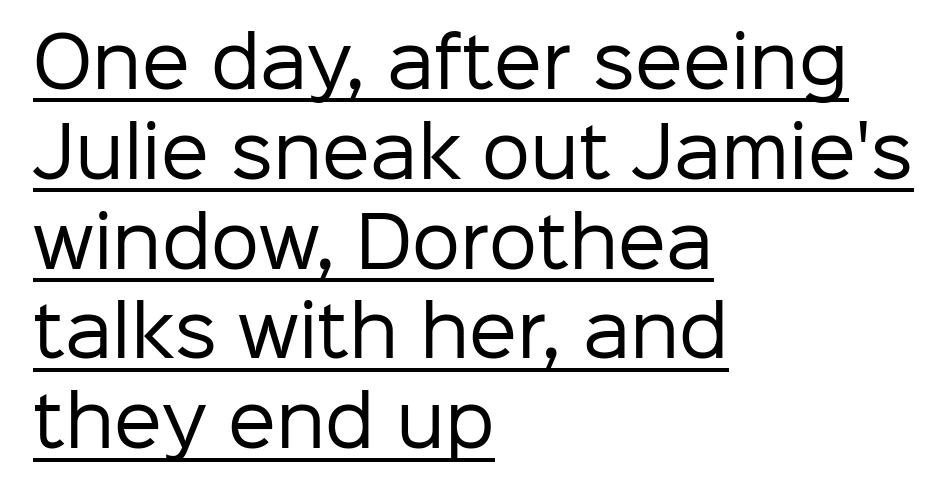
{"serif": "no", "italic": "no", "bold": "no", "weight": "regular", "width": "normal", "stroke_contrast": "low", "x_height": "medium", "monospaced": "no", "underline": "yes", "align": "left", "line_spacing": "normal", "line_spacing_ratio": 1.32, "letter_spacing": "normal", "letter_spacing_em": 0.0, "glyph_px": 68}
